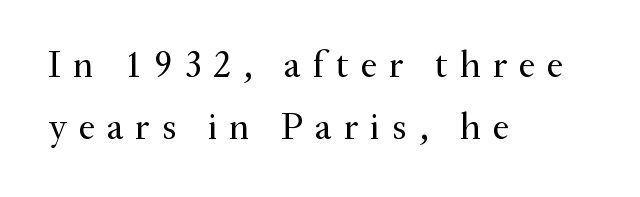
{"serif": "yes", "italic": "no", "bold": "no", "weight": "regular", "width": "normal", "stroke_contrast": "medium", "x_height": "small", "monospaced": "no", "underline": "no", "align": "left", "line_spacing": "normal", "line_spacing_ratio": 1.62, "letter_spacing": "wide", "letter_spacing_em": 0.31, "glyph_px": 38}
